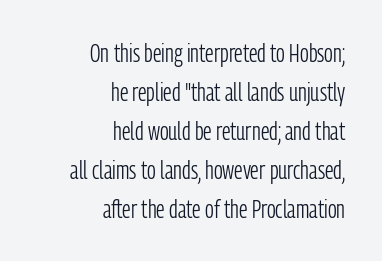
{"italic": "no", "bold": "no", "underline": "no", "align": "right", "line_spacing": "normal", "line_spacing_ratio": 1.56, "letter_spacing": "normal", "letter_spacing_em": 0.0, "glyph_px": 25}
